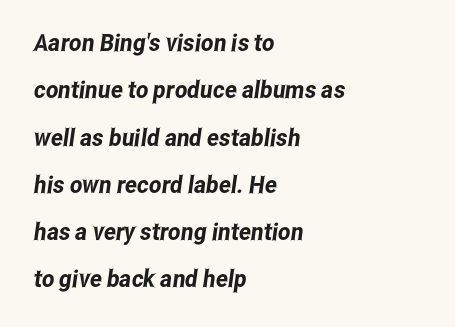
Q: Is the text underlined? A: No.
Q: How is the paragraph aligned? A: Left-aligned.
Q: Is the spacing between letters normal or unusually wide? A: Normal.
Q: Is the spacing between lines tight, normal or loose? A: Loose.
